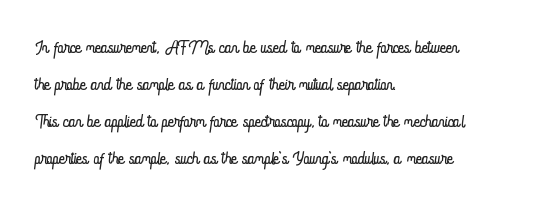
Q: Is the text bold? A: No.
Q: Is the text underlined? A: No.
Q: How is the paragraph aligned? A: Left-aligned.
Q: Is the spacing between letters normal or unusually wide? A: Normal.
Q: Is the spacing between lines tight, normal or loose? A: Normal.
